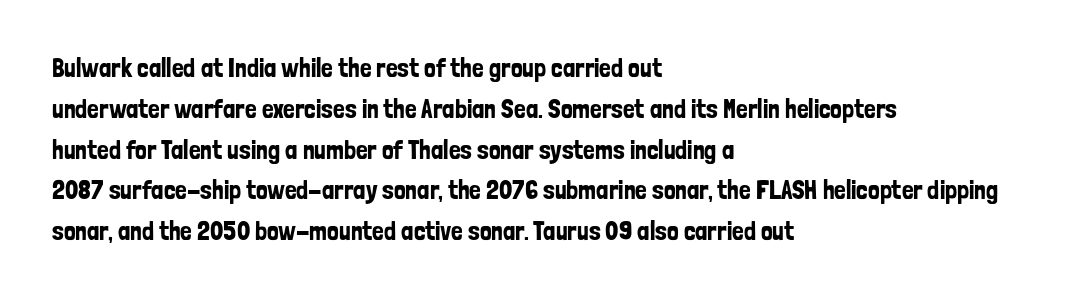
Q: Is the text italic (slanted)? A: No, it is upright.
Q: Is the text underlined? A: No.
Q: How is the paragraph aligned? A: Left-aligned.
Q: Is the spacing between letters normal or unusually wide? A: Normal.
Q: Is the spacing between lines tight, normal or loose? A: Normal.
